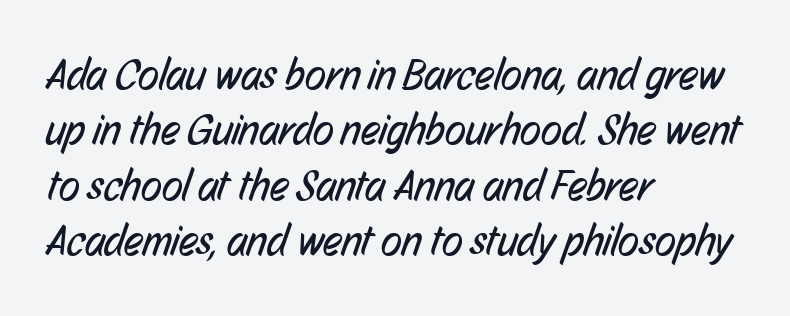
Nothing unusual about the tracking: characters are spaced as the font intends. Casual observation: everything's shoved over to the left. Compared with a typical body face, this is equally light or lighter still. Horizontal bands of white between lines are of average thickness. Is this a fixed-width face? No — the glyphs have proportional, varying widths. I'd call this a sans setting — the letters go barefoot.
